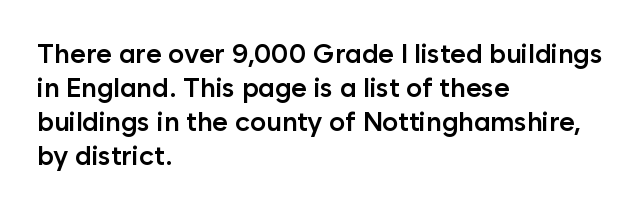
The image shows 27 px text type, upright; set left-aligned, normal line spacing (1.26x), normal letter spacing, not underlined.
